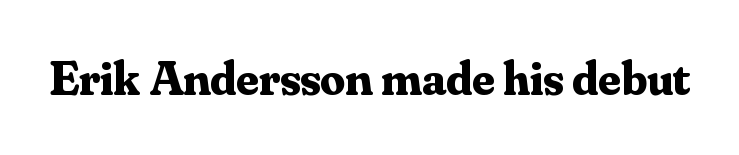
{"serif": "yes", "italic": "no", "bold": "yes", "weight": "bold", "width": "normal", "stroke_contrast": "medium", "x_height": "small", "monospaced": "no", "underline": "no", "letter_spacing": "normal", "letter_spacing_em": 0.0, "glyph_px": 49}
